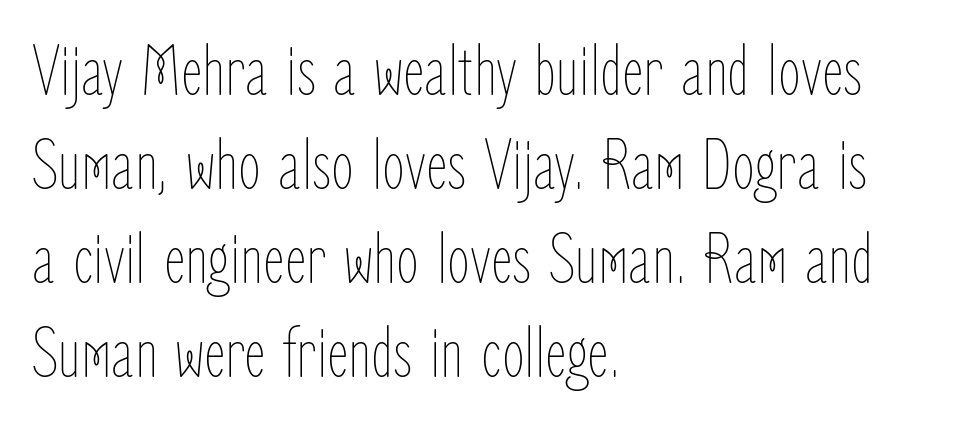
The image shows 74 px thin, condensed type, upright; set left-aligned, normal line spacing (1.27x), normal letter spacing, not underlined; low stroke contrast and a medium x-height.
